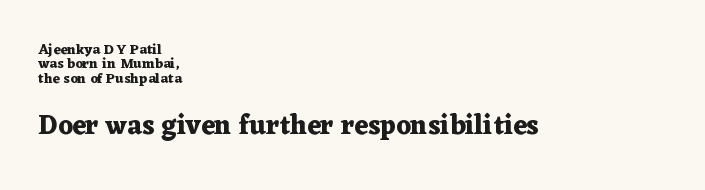
Q: Is the text bold? A: Yes.
Q: Is the text italic (slanted)? A: No, it is upright.
Q: Is the text underlined? A: No.
Q: How is the paragraph aligned? A: Left-aligned.
Q: Is the spacing between letters normal or unusually wide? A: Normal.
Q: Is the spacing between lines tight, normal or loose? A: Tight.
Q: Which block of text is set in a larger size, the first (top) or the second (bottom)? A: The second (bottom) one.
